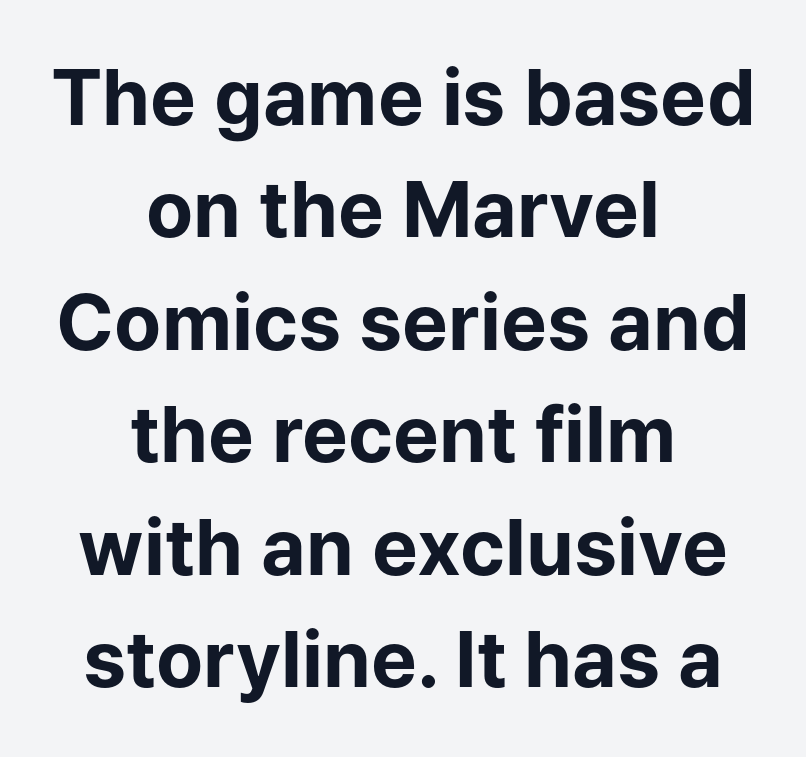
{"serif": "no", "italic": "no", "bold": "yes", "weight": "bold", "width": "normal", "stroke_contrast": "low", "x_height": "medium", "monospaced": "no", "underline": "no", "align": "center", "line_spacing": "normal", "line_spacing_ratio": 1.46, "letter_spacing": "normal", "letter_spacing_em": 0.0, "glyph_px": 77}
